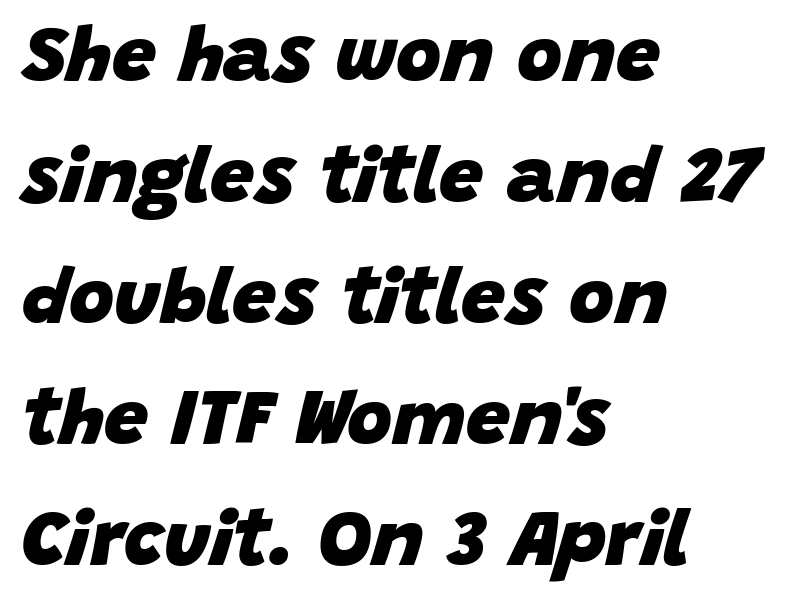
Q: Is the text bold? A: Yes.
Q: Is the text italic (slanted)? A: Yes, it leans right by about 15 degrees.
Q: Is the text underlined? A: No.
Q: How is the paragraph aligned? A: Left-aligned.
Q: Is the spacing between letters normal or unusually wide? A: Normal.
Q: Is the spacing between lines tight, normal or loose? A: Normal.
Q: Width (condensed, normal, or wide)? A: Normal.
Q: Stroke contrast? A: Low.
Q: x-height? A: Large.
Q: Monospaced? A: No.
